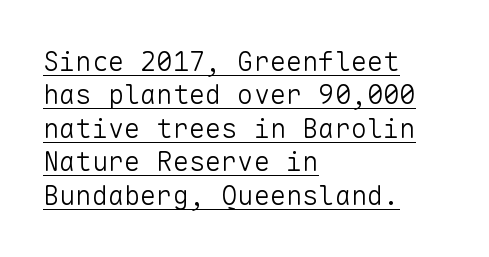
{"italic": "no", "bold": "no", "underline": "yes", "align": "left", "line_spacing_ratio": 1.24, "letter_spacing": "normal", "letter_spacing_em": 0.0, "glyph_px": 27}
